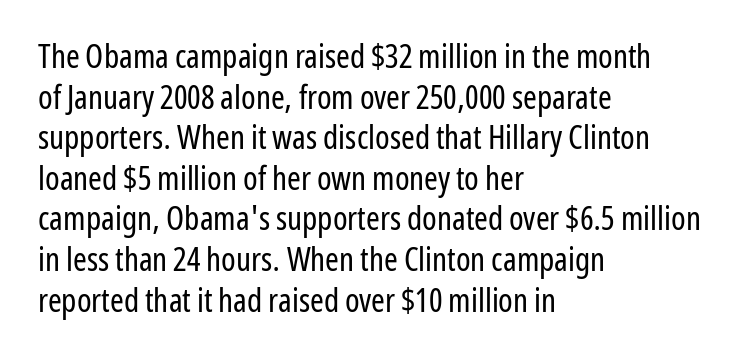
{"serif": "no", "italic": "no", "bold": "no", "weight": "regular", "width": "condensed", "stroke_contrast": "low", "x_height": "medium", "monospaced": "no", "underline": "no", "align": "left", "line_spacing_ratio": 1.23, "letter_spacing": "normal", "letter_spacing_em": 0.0, "glyph_px": 33}
